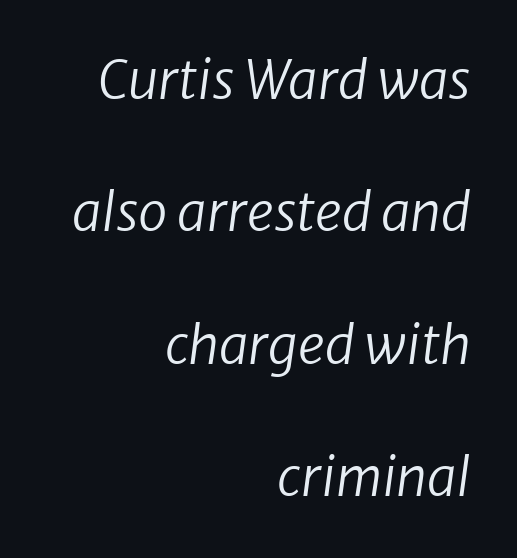
Does the leading feel generous? Absolutely, it's lavish. No extra tracking has been applied to these lines. Each letter keeps its own natural width here, so spacing adapts to shape. The passage shown is not underscored anywhere. The passage shown leans; its letterforms are oblique.
